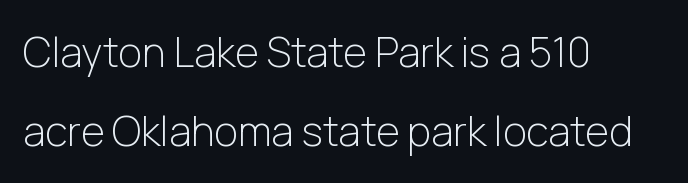
The image shows 41 px light sans-serif type, upright; set left-aligned, loose line spacing (1.93x), normal letter spacing, not underlined; low stroke contrast and a medium x-height.
